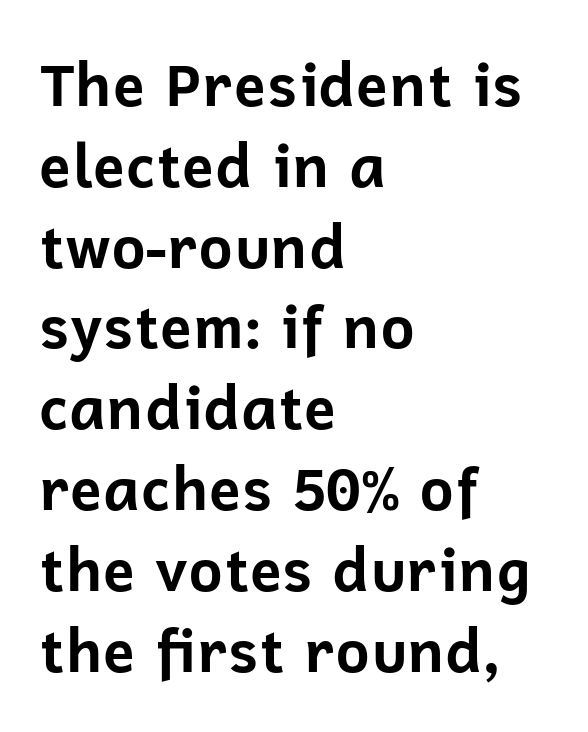
Unmarked baselines from the first word to the last. Between one letter and the next there's only the usual sliver of space. A typesetter would call this proportional, since set widths differ per character. Every stem runs plumb, perpendicular to the baseline. Letterform terminals end flat and unadorned throughout the passage. Line starts are locked; line ends wander.
